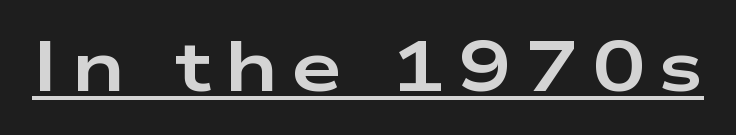
{"serif": "no", "italic": "no", "bold": "yes", "weight": "bold", "width": "wide", "stroke_contrast": "low", "x_height": "medium", "monospaced": "no", "underline": "yes", "glyph_px": 72}
